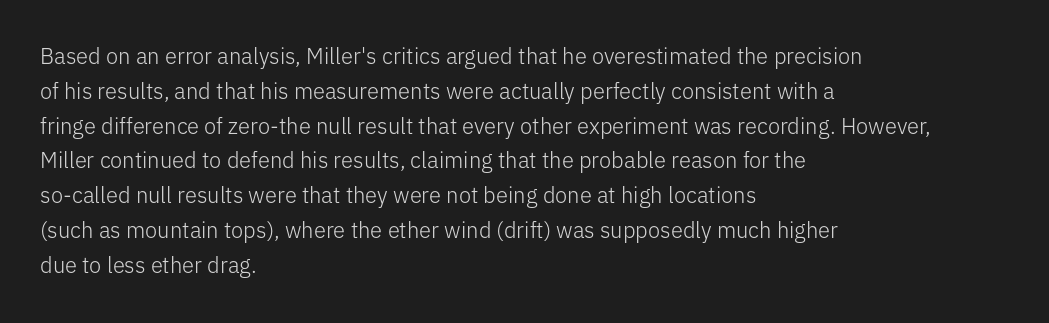
All the whitespace from short lines collects on the right. No extra tracking has been applied to these lines. Characters remain perfectly vertical along every line. The space beneath each line is pristine and unruled. Vertical stems look standard width or narrower in stroke.
